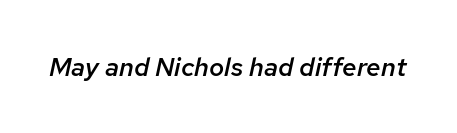
The image shows 26 px text type, italic (leaning right); set normal letter spacing, not underlined.
